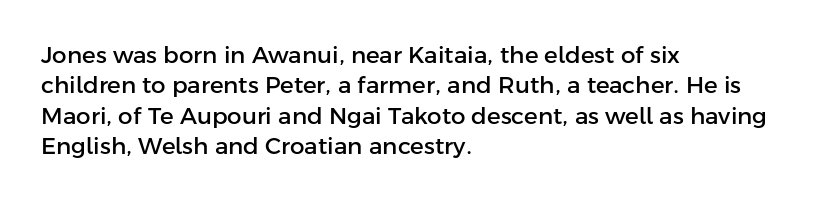
{"italic": "no", "underline": "no", "align": "left", "line_spacing": "normal", "line_spacing_ratio": 1.32, "letter_spacing": "normal", "letter_spacing_em": 0.0, "glyph_px": 23}
